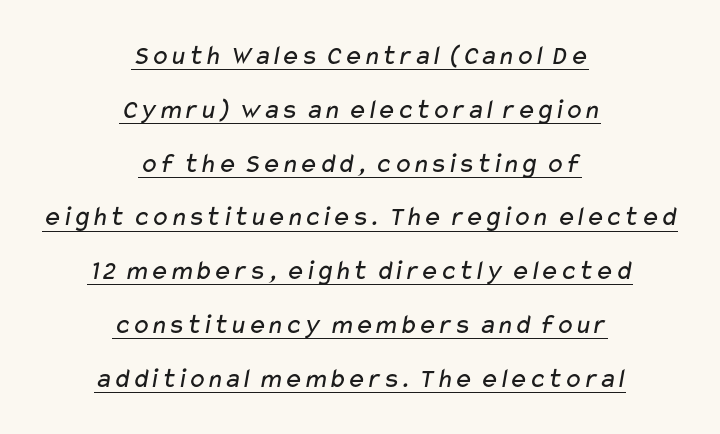
The image shows 28 px regular-weight, wide sans-serif type; set centered, loose line spacing (1.92x), normal letter spacing, underlined; low stroke contrast and a medium x-height.
